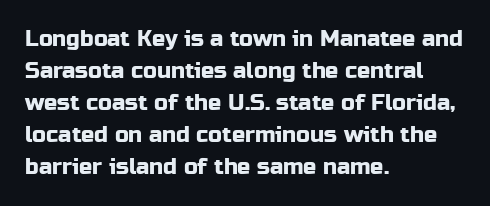
Q: Is the text italic (slanted)? A: No, it is upright.
Q: Is the text underlined? A: No.
Q: How is the paragraph aligned? A: Left-aligned.
Q: Is the spacing between letters normal or unusually wide? A: Normal.
Q: Is the spacing between lines tight, normal or loose? A: Normal.
